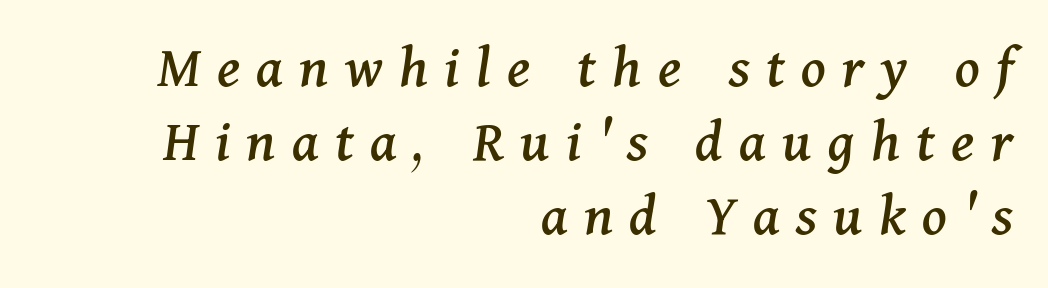
Old-style or modern, the face here clearly has serifs. Each letter keeps its own natural width here, so spacing adapts to shape. The text block is weighted toward the right margin, trailing off unevenly leftward. Italic? Definitely — the glyphs are oblique. Type without underlining. You could only call the tracking loose — the letters float apart.
